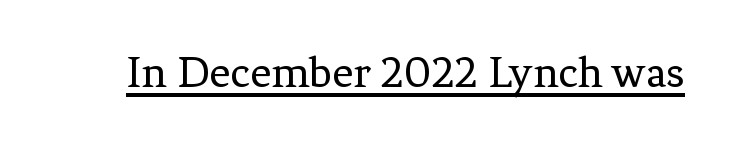
Q: Is the text bold? A: No.
Q: Is the text italic (slanted)? A: No, it is upright.
Q: Is the typeface a serif or a sans-serif typeface? A: Serif.
Q: Is the text underlined? A: Yes.
Q: Is the spacing between letters normal or unusually wide? A: Normal.
Q: Width (condensed, normal, or wide)? A: Normal.
Q: Stroke contrast? A: Low.
Q: x-height? A: Medium.
Q: Monospaced? A: No.
